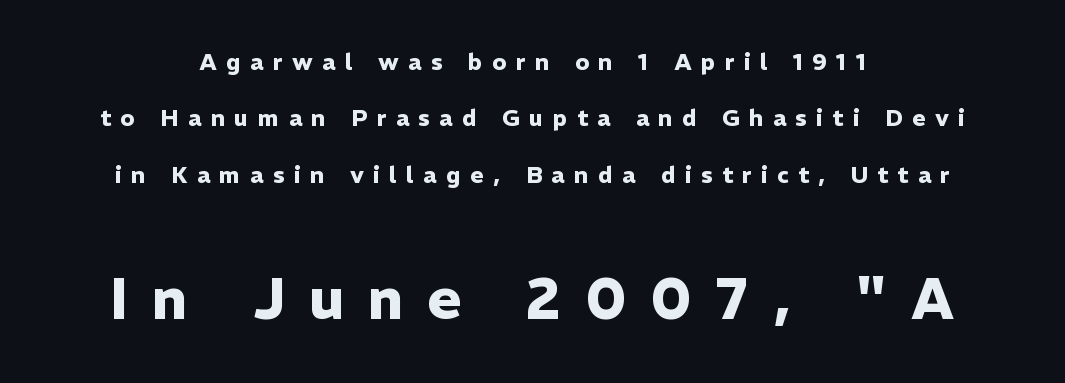
The image shows 58 px heavy sans-serif type, upright; set centered, loose line spacing (2.45x), unusually wide letter spacing (+0.41 em), not underlined; the second (bottom) block is 2.52x larger; low stroke contrast and a medium x-height.
